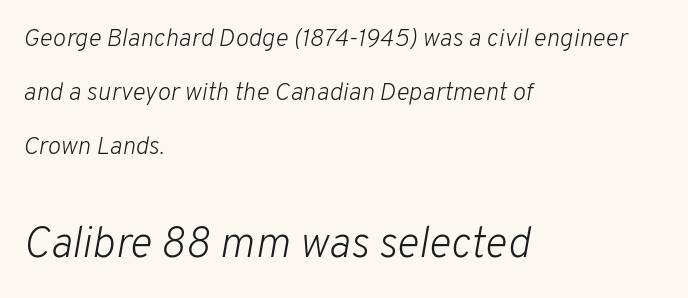
The image shows 43 px light type, italic (leaning right); set left-aligned, loose line spacing (2.16x), normal letter spacing, not underlined; the second (bottom) block is 1.72x larger; low stroke contrast and a medium x-height.
